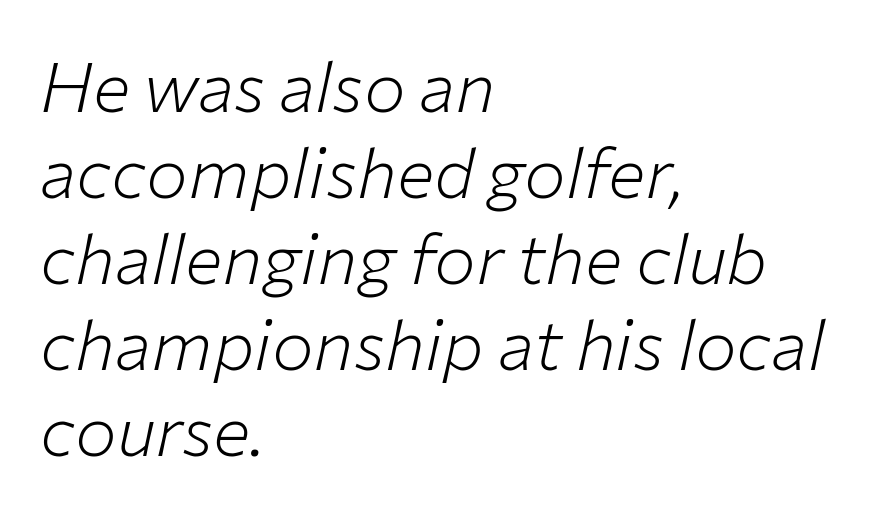
Q: Is the text bold? A: No.
Q: Is the text italic (slanted)? A: Yes, it leans right by about 12 degrees.
Q: Is the text underlined? A: No.
Q: How is the paragraph aligned? A: Left-aligned.
Q: Is the spacing between letters normal or unusually wide? A: Normal.
Q: Width (condensed, normal, or wide)? A: Normal.
Q: Stroke contrast? A: Low.
Q: x-height? A: Medium.
Q: Monospaced? A: No.
